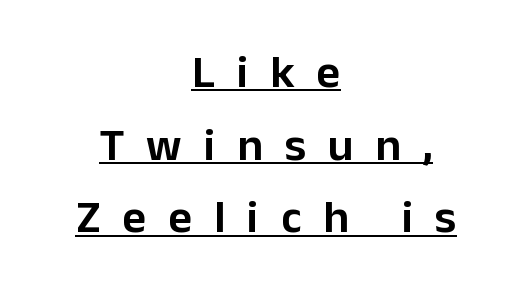
Q: Is the text italic (slanted)? A: No, it is upright.
Q: Is the typeface a serif or a sans-serif typeface? A: Sans-serif.
Q: Is the text underlined? A: Yes.
Q: How is the paragraph aligned? A: Centered.
Q: Is the spacing between letters normal or unusually wide? A: Unusually wide.
Q: Is the spacing between lines tight, normal or loose? A: Normal.
Q: Width (condensed, normal, or wide)? A: Normal.
Q: Stroke contrast? A: Low.
Q: x-height? A: Medium.
Q: Monospaced? A: No.
